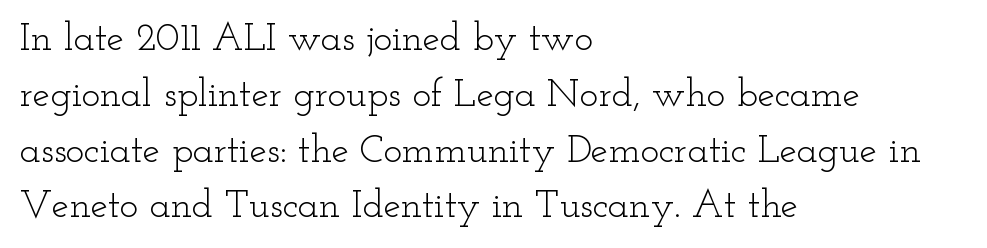
Italic? Not at all — the glyphs are vertical. Honestly, the row spacing looks completely unremarkable. The passage shown is typed in a proportional face where columns would drift. A classic flush-left, rag-right setting is used for this passage. Stems here are at most as thick as an everyday book face.
